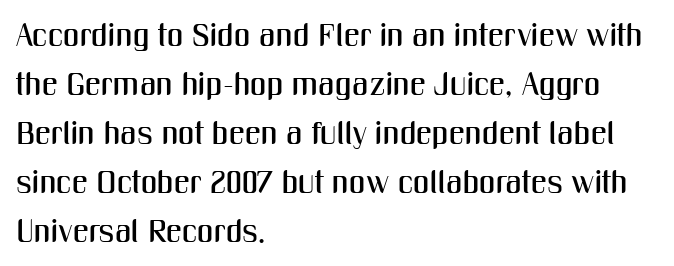
The image shows 32 px condensed sans-serif type, upright; set left-aligned, normal line spacing (1.53x), normal letter spacing, not underlined; medium stroke contrast and a medium x-height.
